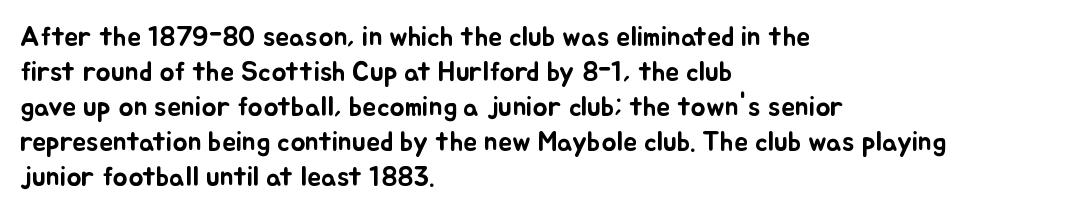
The image shows 28 px text type, upright; set left-aligned, normal line spacing (1.25x), normal letter spacing, not underlined; low stroke contrast and a small x-height.
